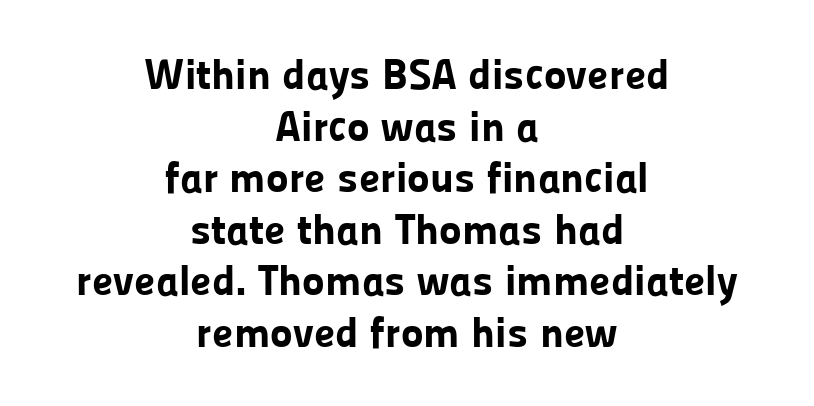
The horizontal fit of the characters is conventional and even. These lines are centered, leaving both edges ragged. Ordinary non-slanted type is in use. Typographic density is high because the face is bold. The rendering uses natural spacing where letterforms have individual widths.
